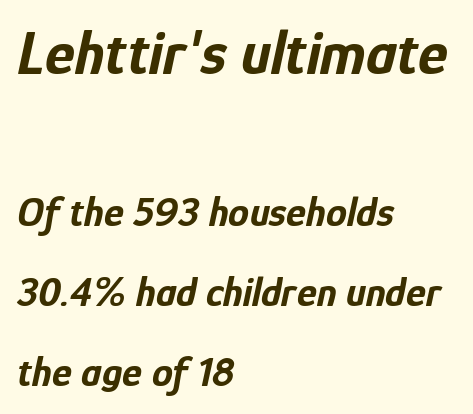
Caption: multi-line text, flush left, ragged right. The specimen reads as italic at a glance. The vertical gap from one line to the next is large. Only glyphs here, with clear space below each row. Character widths vary here, with narrow letters taking less room than wide ones. Size hierarchy here favors the leading block over the trailing one.
